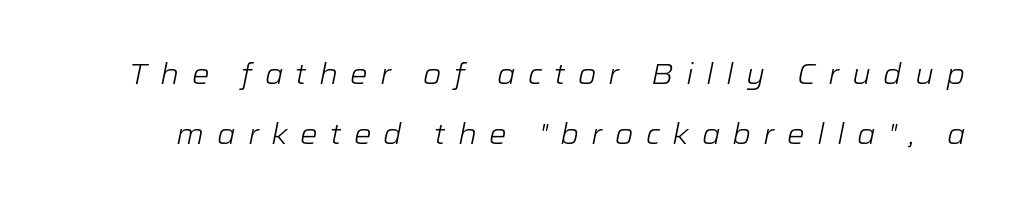
Is the type heavy? It reads as light-to-regular instead. Italic? Definitely — the glyphs are oblique. Compared with typical paragraphs, the rows here are farther apart. Check the space under the baseline: it is left empty.
